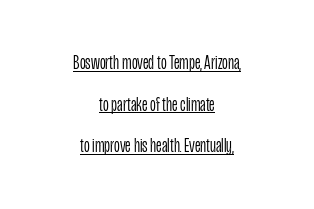
{"italic": "no", "bold": "no", "underline": "yes", "align": "center", "line_spacing": "loose", "line_spacing_ratio": 2.08, "letter_spacing": "normal", "letter_spacing_em": 0.0, "glyph_px": 20}
